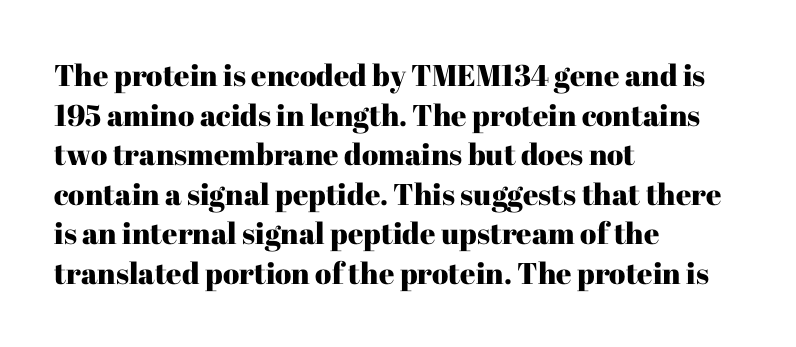
The axis of the letterforms is exactly vertical. How are the letters spaced? Ordinarily, with no added tracking. The vertical gap from one line to the next is medium. The space beneath each line is pristine and unruled.
